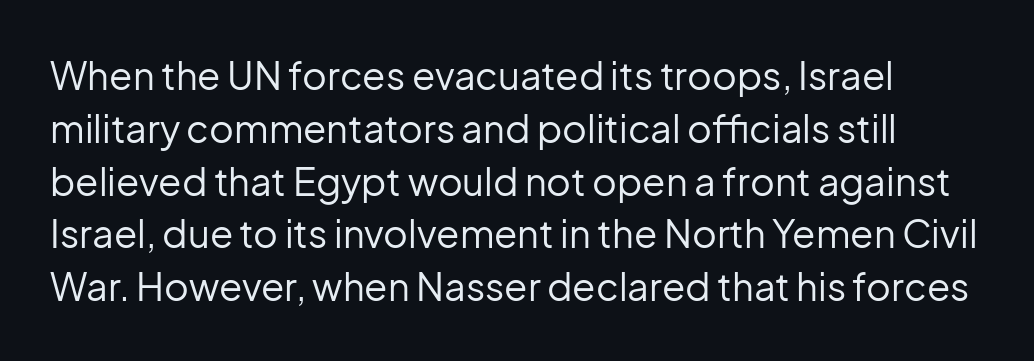
The image shows 38 px regular-weight sans-serif type, upright; set normal line spacing (1.39x), normal letter spacing, not underlined; low stroke contrast and a medium x-height.
